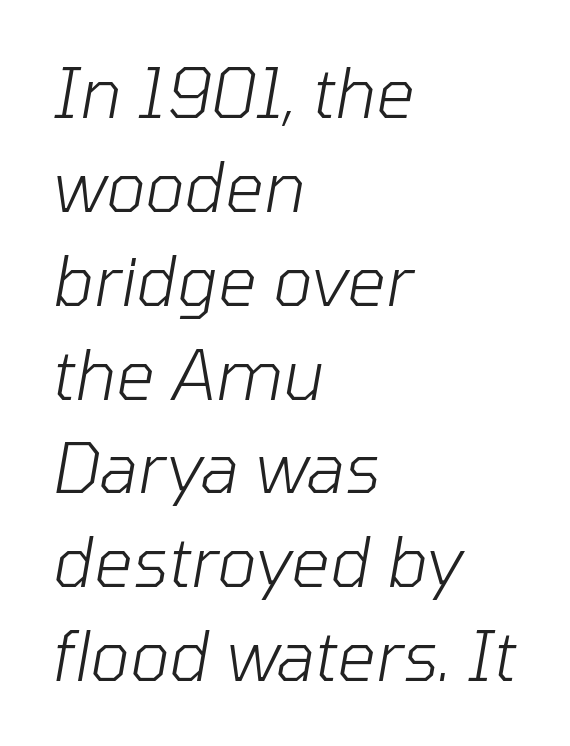
Compared with ordinary roman type, these characters are visibly tilted. Letter spacing: default. The strokes carry an ordinary text weight at most. Looks like regular typesetting: each glyph gets only the width it needs. Reading down the column, the eye jumps a familiar distance to each next line.
